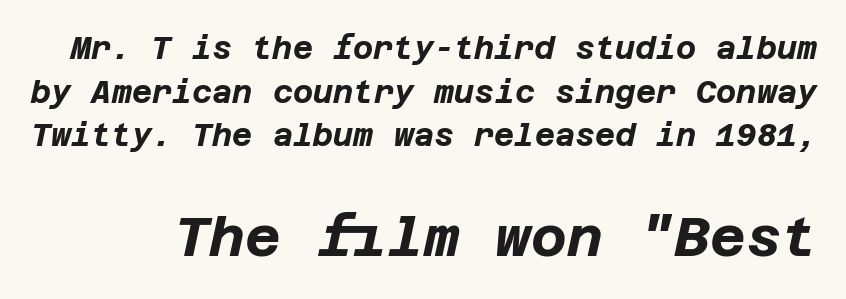
You get the small type first, then a jump to larger type. The line-height multiplier appears to be the usual default. The letters sit at their default tracking, neither squeezed nor spread. Descenders hang freely into open space.
